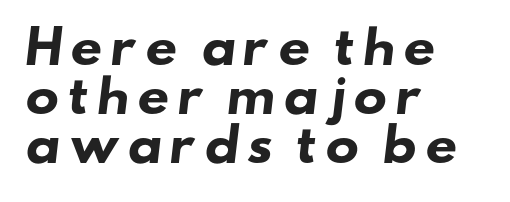
Notice how thick the strokes are: this is what a full bold looks like. Has an underline been added? It has not. Casual observation: everything's shoved over to the left. Nothing sits at the stroke ends, so this counts as sans-serif. A typesetter would call this leading minimal, almost set solid. You could not count columns in this text — the font is proportionally spaced.
